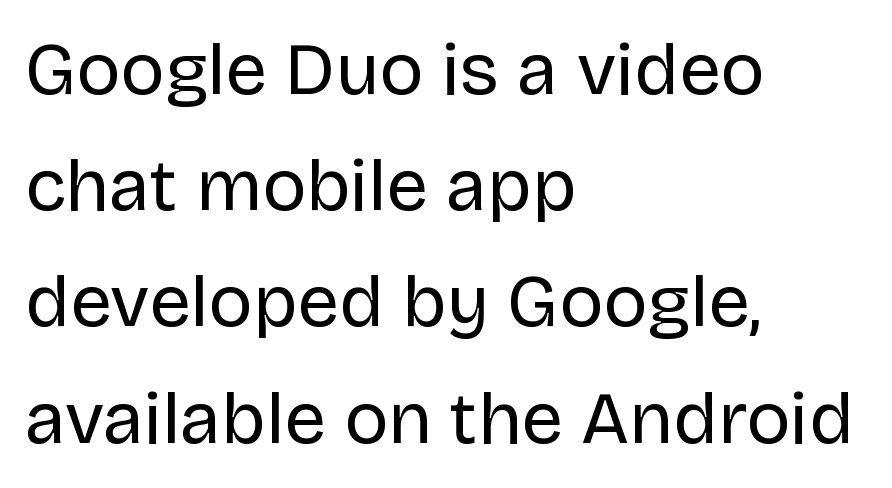
The image shows 74 px regular-weight sans-serif type, upright; set left-aligned, normal line spacing (1.57x), normal letter spacing, not underlined; low stroke contrast and a large x-height.
